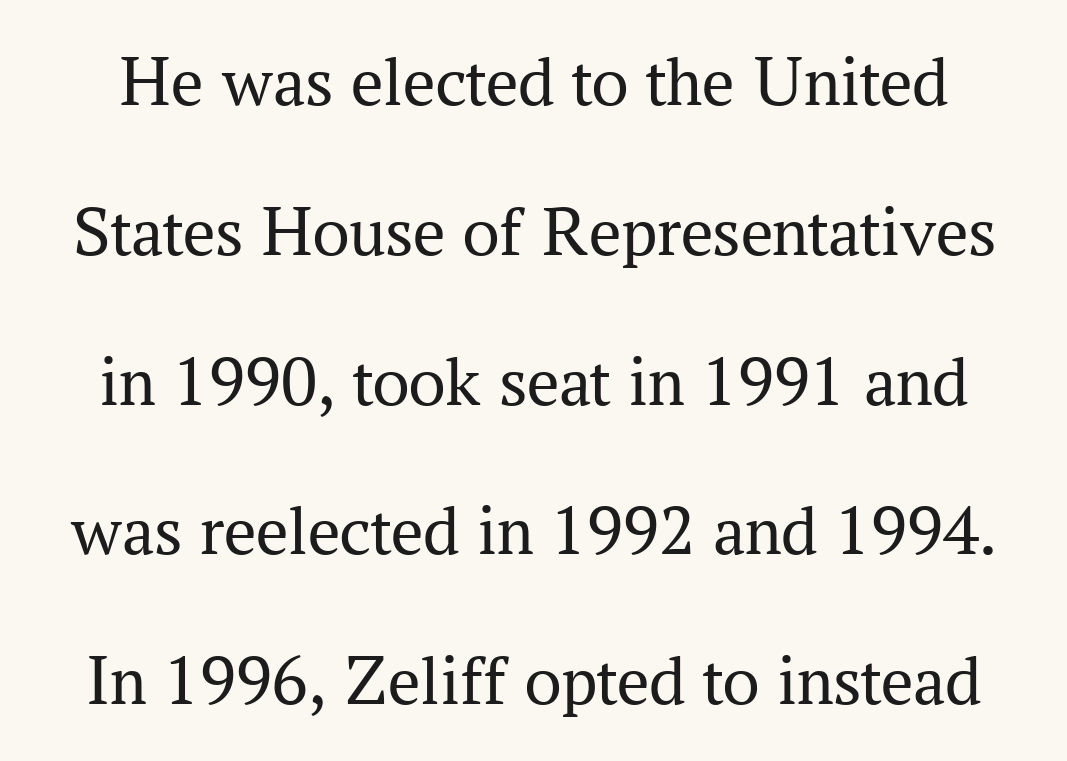
{"serif": "yes", "italic": "no", "bold": "no", "weight": "regular", "width": "normal", "stroke_contrast": "medium", "x_height": "medium", "monospaced": "no", "underline": "no", "line_spacing": "loose", "line_spacing_ratio": 2.08, "letter_spacing": "normal", "letter_spacing_em": 0.0, "glyph_px": 72}
